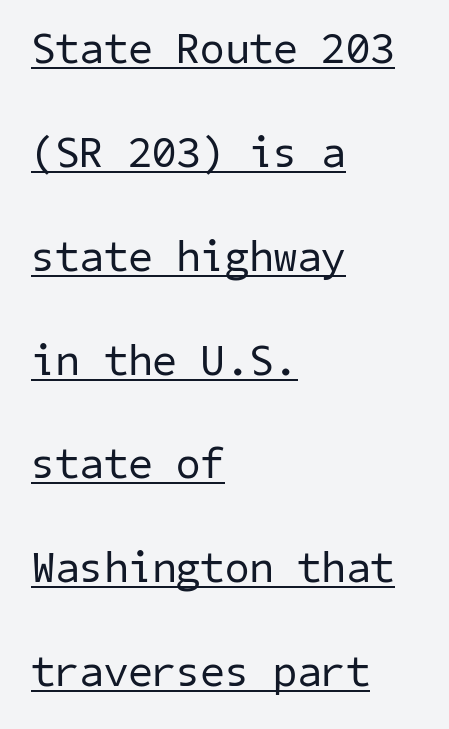
The image shows 44 px regular-weight sans-serif type; set left-aligned, loose line spacing (2.36x), normal letter spacing, underlined; low stroke contrast and a medium x-height.
